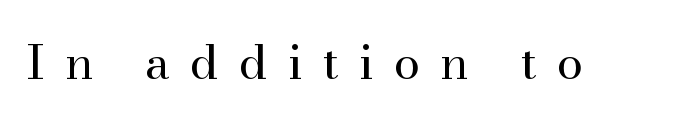
The image shows 47 px regular-weight serif type, upright; set unusually wide letter spacing (+0.43 em), not underlined; medium stroke contrast and a small x-height.
